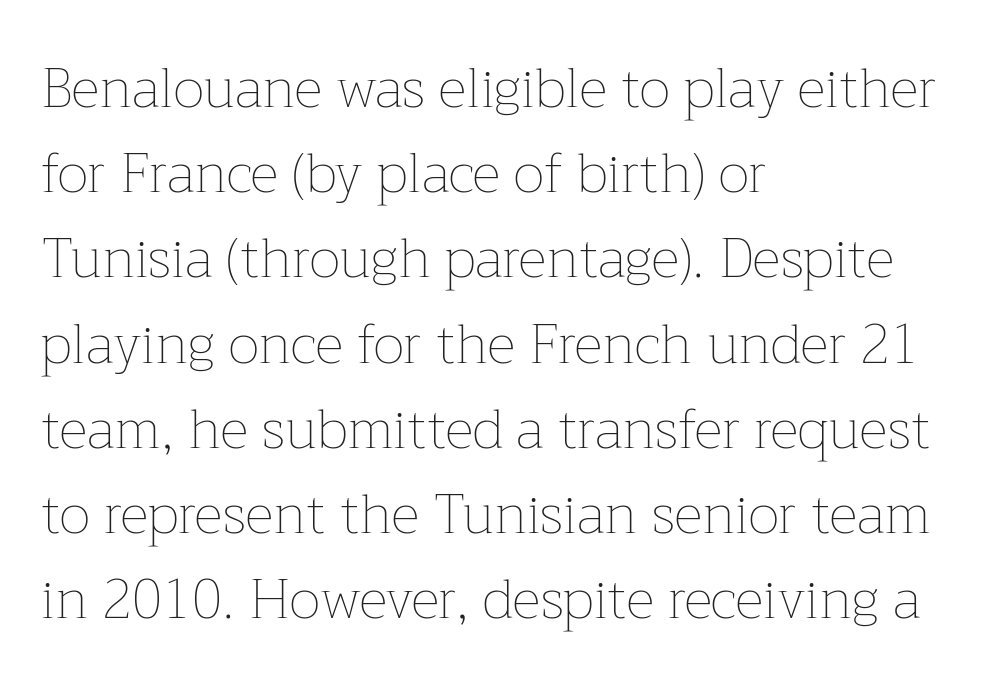
A light-to-regular cut is what we see here. The string is rendered with underlining switched off. Do the letters lean? They stand straight. Left-aligned paragraph, ragged on the right.
